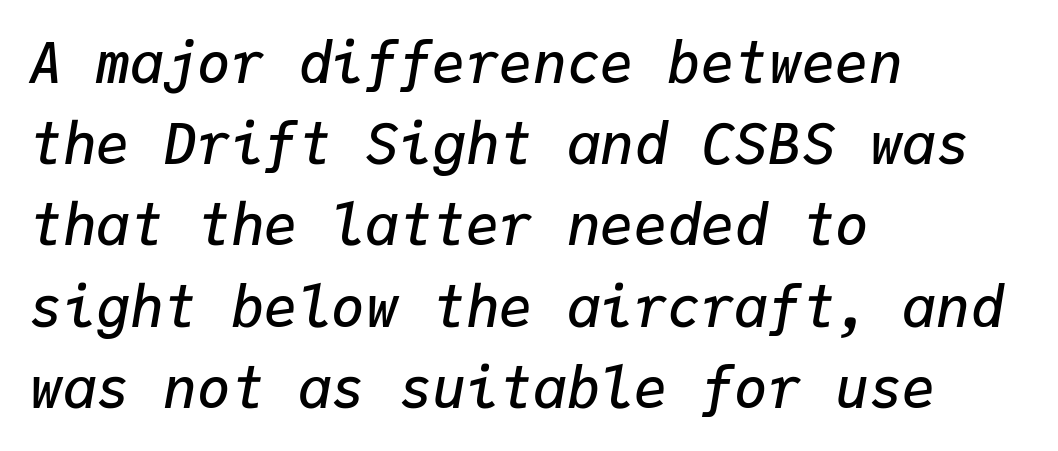
The image shows 56 px semibold type, italic (leaning right), monospaced; set left-aligned, normal line spacing (1.45x), normal letter spacing, not underlined; low stroke contrast and a medium x-height.
